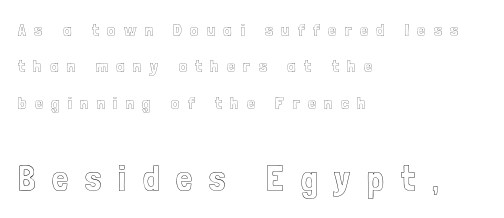
The image shows 36 px condensed type, upright; set left-aligned, loose line spacing (2.02x), unusually wide letter spacing (+0.47 em), not underlined; the second (bottom) block is 2.0x larger; a medium x-height.
